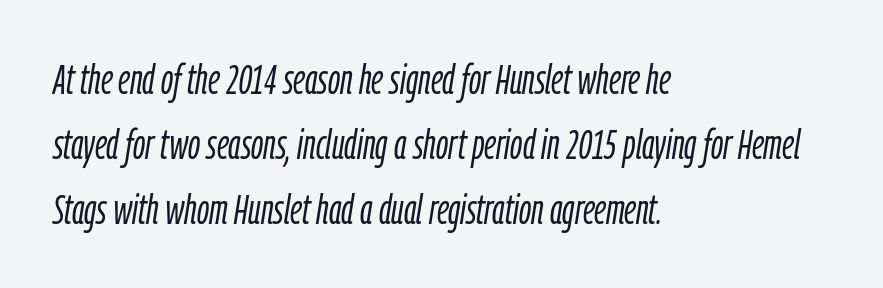
Bare-footed words on every line. Posture: slanted. Here the glyphs are tracked normally, forming tight word shapes. Leftover space on each line is placed entirely after the last word. Here the designer chose a conventional face with non-uniform glyph widths.
